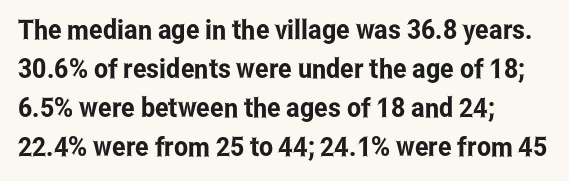
The image shows 27 px text type, upright; set left-aligned, normal line spacing (1.44x), normal letter spacing, not underlined.
